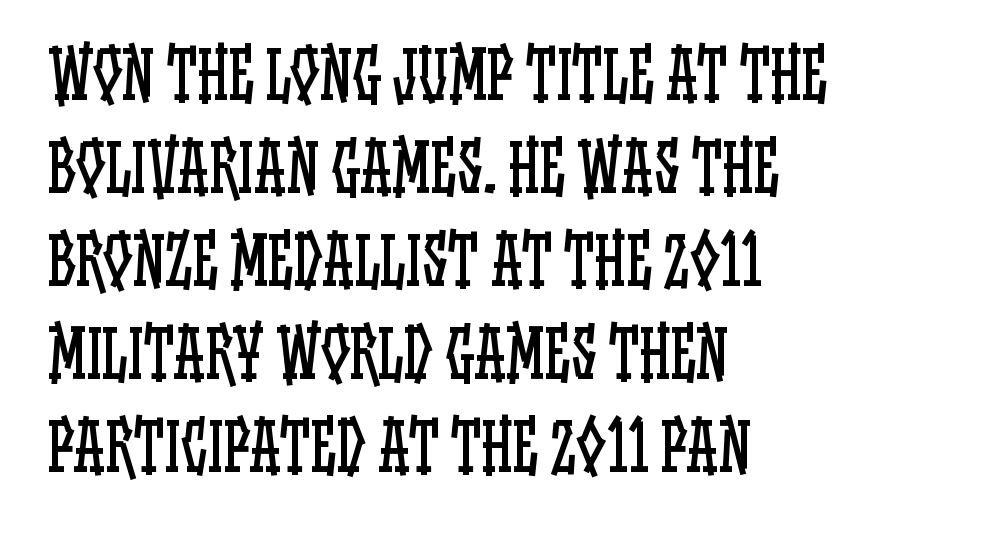
The image shows 65 px regular-weight, condensed type, upright; set left-aligned, normal line spacing (1.43x), normal letter spacing, not underlined; low stroke contrast and a large x-height.
